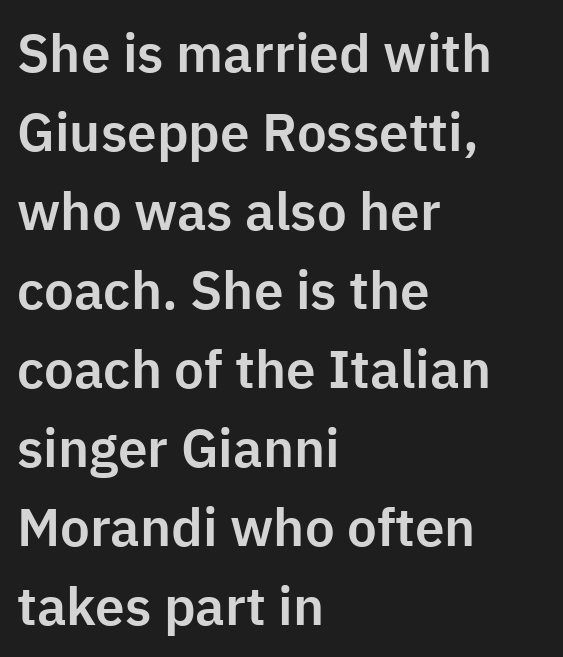
{"serif": "no", "italic": "no", "width": "normal", "stroke_contrast": "low", "x_height": "medium", "monospaced": "no", "underline": "no", "align": "left", "line_spacing": "normal", "line_spacing_ratio": 1.49, "letter_spacing": "normal", "letter_spacing_em": 0.0, "glyph_px": 53}
